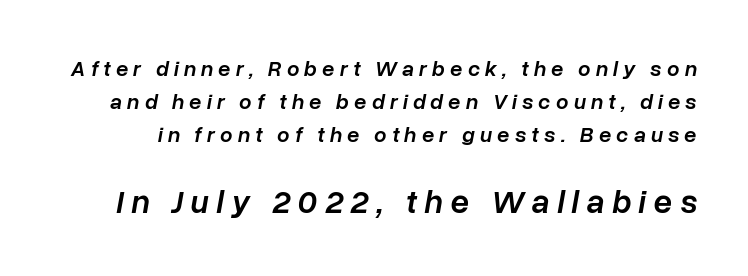
Q: Is the text bold? A: Semi-bold.
Q: Is the text italic (slanted)? A: Yes, it leans right by about 10 degrees.
Q: Is the text underlined? A: No.
Q: Is the spacing between letters normal or unusually wide? A: Unusually wide.
Q: Is the spacing between lines tight, normal or loose? A: Normal.
Q: Which block of text is set in a larger size, the first (top) or the second (bottom)? A: The second (bottom) one.
Q: Width (condensed, normal, or wide)? A: Normal.
Q: Stroke contrast? A: Low.
Q: x-height? A: Medium.
Q: Monospaced? A: No.
